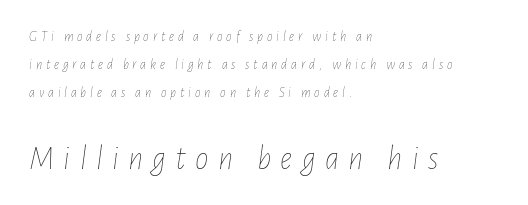
The image shows 34 px thin, condensed type, italic (leaning right); set left-aligned, loose line spacing (2.01x), unusually wide letter spacing (+0.27 em), not underlined; the second (bottom) block is 2.43x larger; low stroke contrast and a medium x-height.
